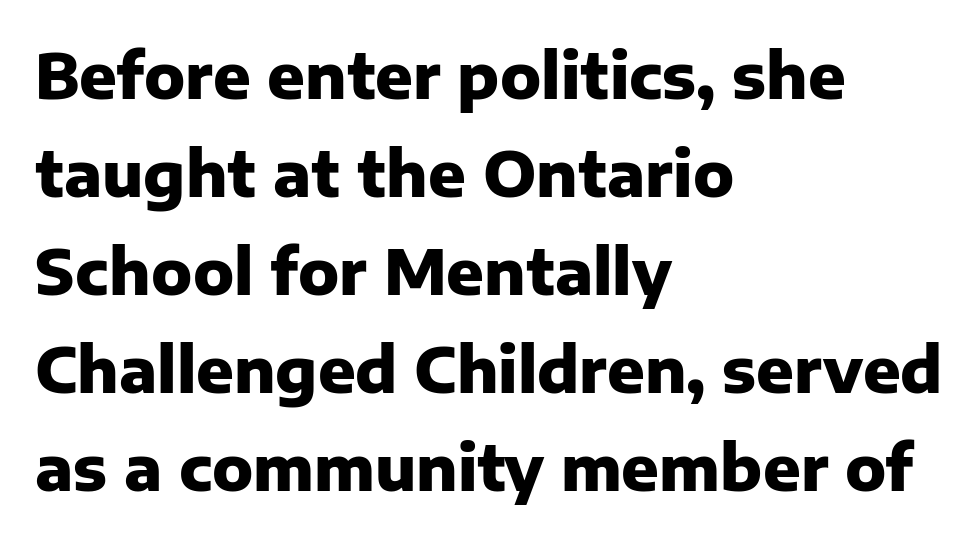
Q: Is the text bold? A: Yes.
Q: Is the text italic (slanted)? A: No, it is upright.
Q: Is the typeface a serif or a sans-serif typeface? A: Sans-serif.
Q: Is the text underlined? A: No.
Q: How is the paragraph aligned? A: Left-aligned.
Q: Is the spacing between letters normal or unusually wide? A: Normal.
Q: Is the spacing between lines tight, normal or loose? A: Normal.
Q: Width (condensed, normal, or wide)? A: Normal.
Q: Stroke contrast? A: Low.
Q: x-height? A: Medium.
Q: Monospaced? A: No.
